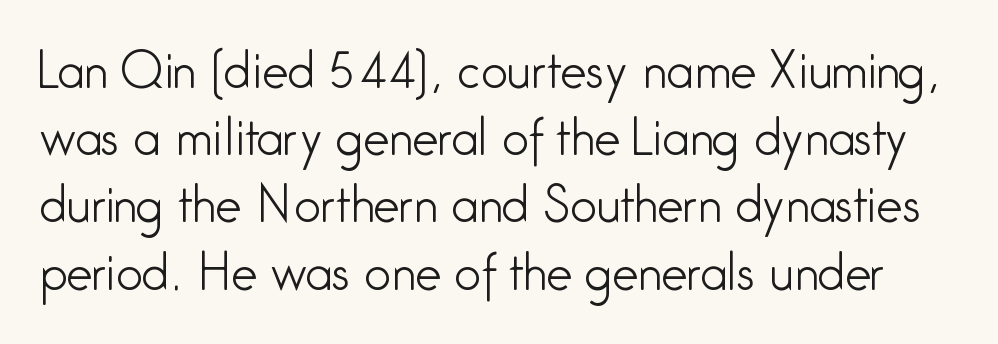
{"serif": "no", "italic": "no", "bold": "no", "weight": "light", "width": "condensed", "stroke_contrast": "low", "x_height": "medium", "monospaced": "no", "underline": "no", "line_spacing": "normal", "line_spacing_ratio": 1.43, "letter_spacing": "normal", "letter_spacing_em": 0.0, "glyph_px": 47}
